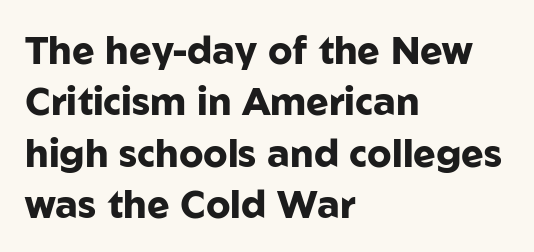
The image shows 38 px heavy sans-serif type, upright; set left-aligned, normal line spacing (1.35x), normal letter spacing, not underlined; low stroke contrast and a medium x-height.
